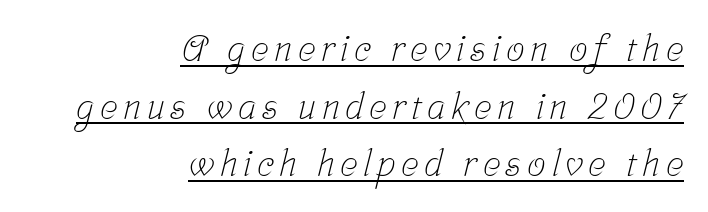
{"serif": "yes", "bold": "no", "weight": "light", "width": "condensed", "stroke_contrast": "low", "x_height": "medium", "monospaced": "no", "underline": "yes", "align": "right", "line_spacing": "normal", "line_spacing_ratio": 1.56, "glyph_px": 37}
